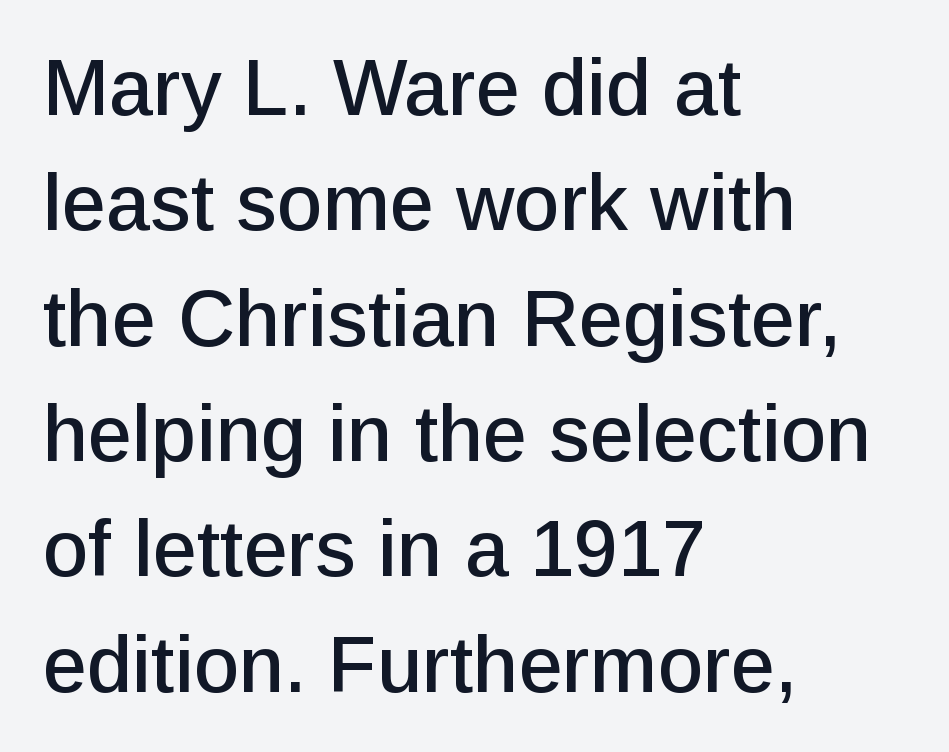
Q: Is the text italic (slanted)? A: No, it is upright.
Q: Is the typeface a serif or a sans-serif typeface? A: Sans-serif.
Q: Is the text underlined? A: No.
Q: How is the paragraph aligned? A: Left-aligned.
Q: Is the spacing between letters normal or unusually wide? A: Normal.
Q: Is the spacing between lines tight, normal or loose? A: Normal.
Q: Width (condensed, normal, or wide)? A: Normal.
Q: Stroke contrast? A: Low.
Q: x-height? A: Medium.
Q: Monospaced? A: No.
